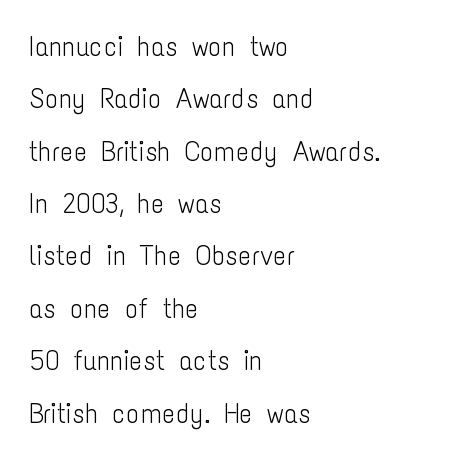
The image shows 28 px light, condensed sans-serif type, upright; set left-aligned, line spacing 1.87x, normal letter spacing, not underlined; low stroke contrast and a medium x-height.
